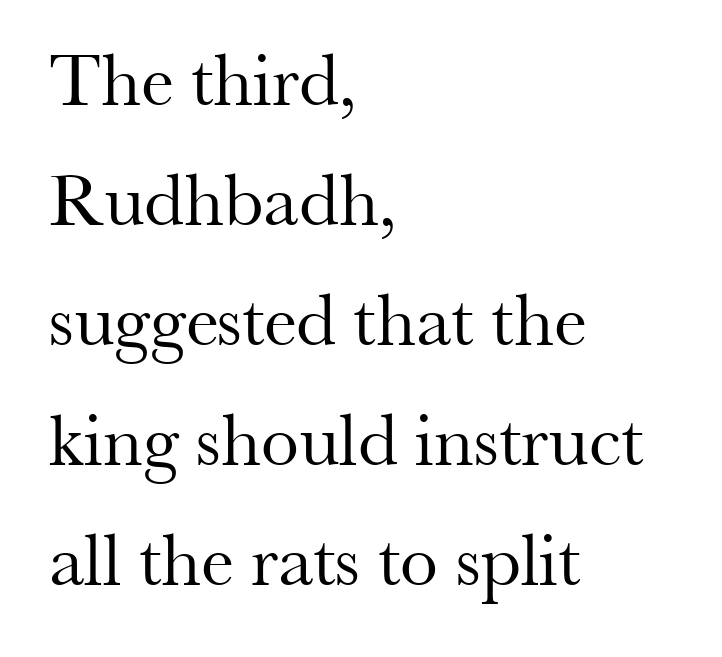
Q: Is the text bold? A: No.
Q: Is the text italic (slanted)? A: No, it is upright.
Q: Is the typeface a serif or a sans-serif typeface? A: Serif.
Q: Is the text underlined? A: No.
Q: How is the paragraph aligned? A: Left-aligned.
Q: Is the spacing between letters normal or unusually wide? A: Normal.
Q: Is the spacing between lines tight, normal or loose? A: Normal.
Q: Width (condensed, normal, or wide)? A: Normal.
Q: Stroke contrast? A: Medium.
Q: x-height? A: Small.
Q: Monospaced? A: No.
